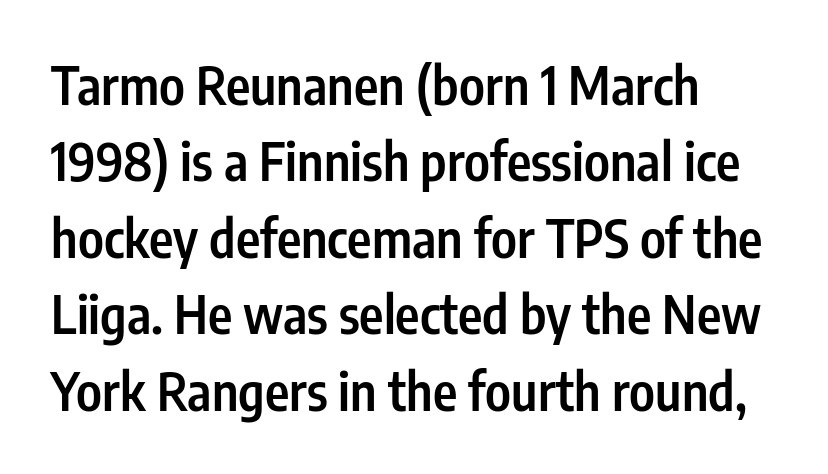
This rendering leaves character spacing at its baseline value. Italic? Not at all — the glyphs are vertical. Look at the bottom of the vertical strokes: they stop flat, with no serifs. The zone under the glyphs is completely vacant. Note the varied advance widths — an 'i' is clearly narrower than an 'm'.
